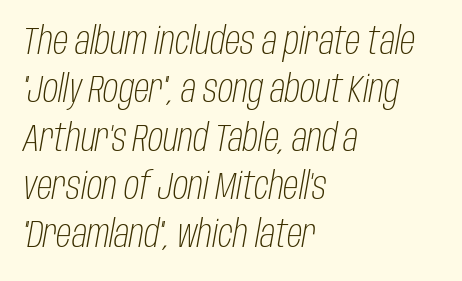
The image shows 38 px light, condensed type, italic (leaning right); set left-aligned, normal line spacing (1.27x), normal letter spacing, not underlined; low stroke contrast and a large x-height.
